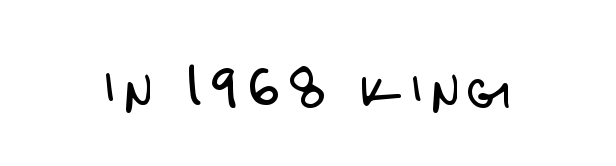
The image shows 60 px light, condensed sans-serif type, upright; set not underlined; low stroke contrast and a large x-height.
